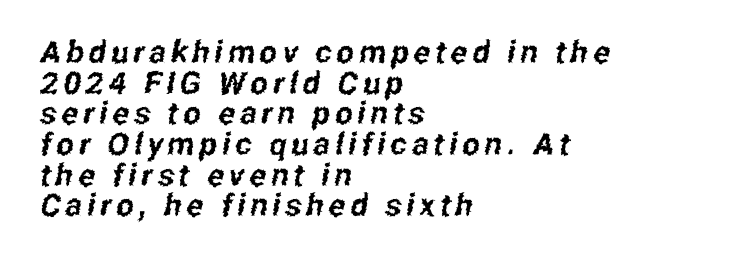
The image shows 31 px condensed sans-serif type; set left-aligned, tight line spacing (0.99x), not underlined; low stroke contrast and a medium x-height.
